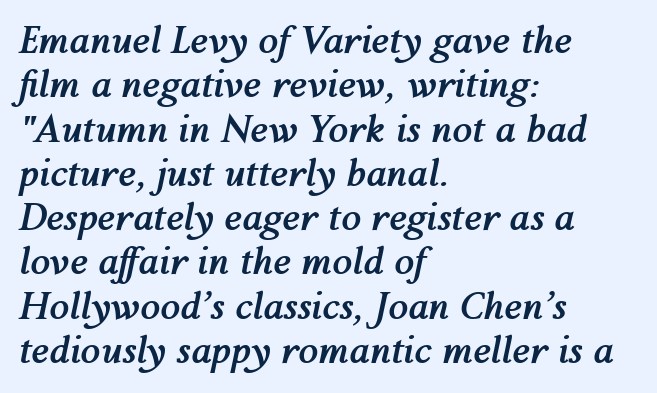
The image shows 36 px semibold type, italic (leaning right); set left-aligned, line spacing 1.23x, normal letter spacing, not underlined; medium stroke contrast and a medium x-height.
